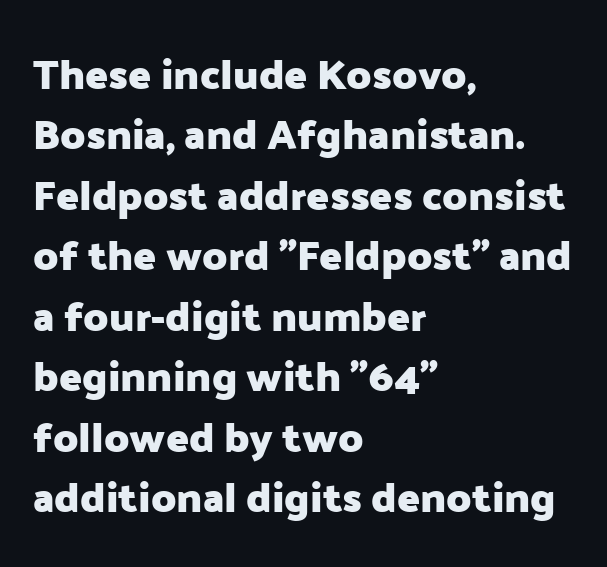
The image shows 42 px heavy sans-serif type, upright; set left-aligned, normal line spacing (1.44x), normal letter spacing, not underlined; low stroke contrast and a medium x-height.
